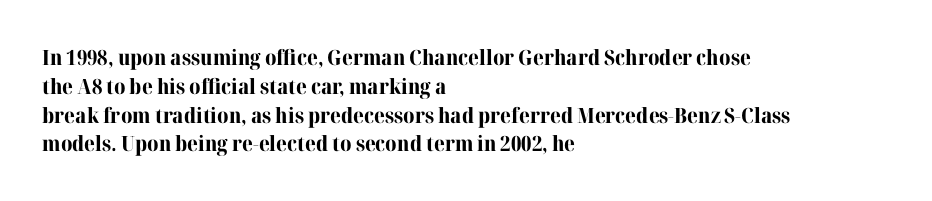
{"italic": "no", "bold": "yes", "underline": "no", "align": "left", "line_spacing": "normal", "line_spacing_ratio": 1.37, "letter_spacing": "normal", "letter_spacing_em": 0.0, "glyph_px": 21}
